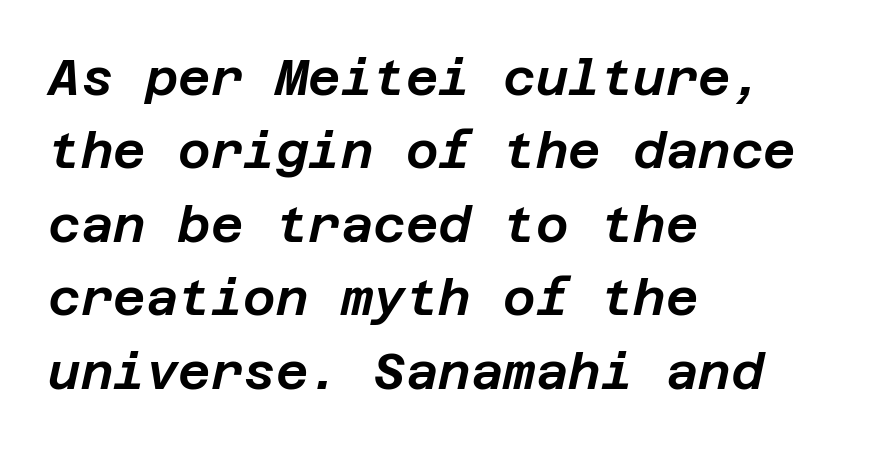
Q: Is the text italic (slanted)? A: Yes, it leans right by about 12 degrees.
Q: Is the text underlined? A: No.
Q: How is the paragraph aligned? A: Left-aligned.
Q: Is the spacing between letters normal or unusually wide? A: Normal.
Q: Is the spacing between lines tight, normal or loose? A: Normal.
Q: Width (condensed, normal, or wide)? A: Normal.
Q: Stroke contrast? A: Low.
Q: x-height? A: Large.
